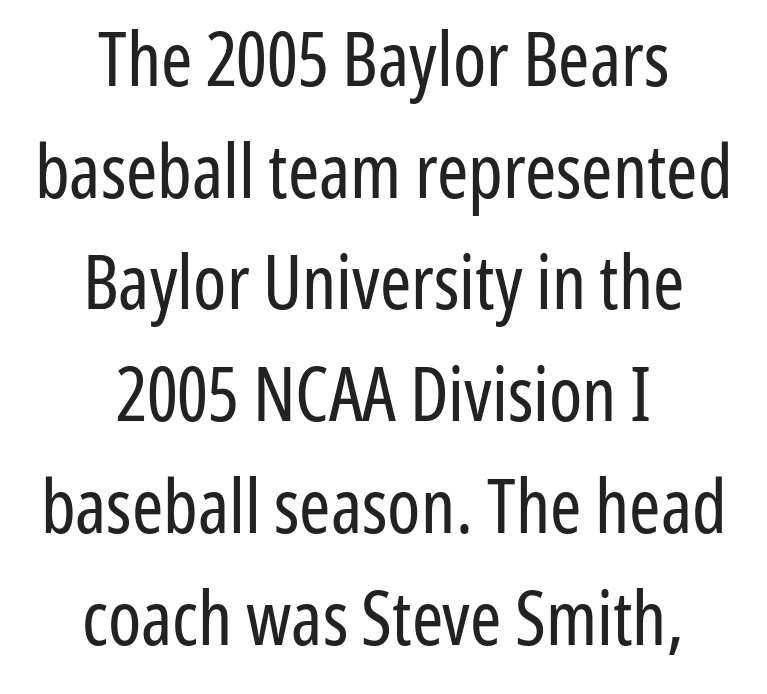
{"serif": "no", "italic": "no", "bold": "no", "weight": "regular", "width": "condensed", "stroke_contrast": "low", "x_height": "medium", "monospaced": "no", "underline": "no", "align": "center", "line_spacing": "normal", "line_spacing_ratio": 1.49, "letter_spacing": "normal", "letter_spacing_em": 0.0, "glyph_px": 75}
